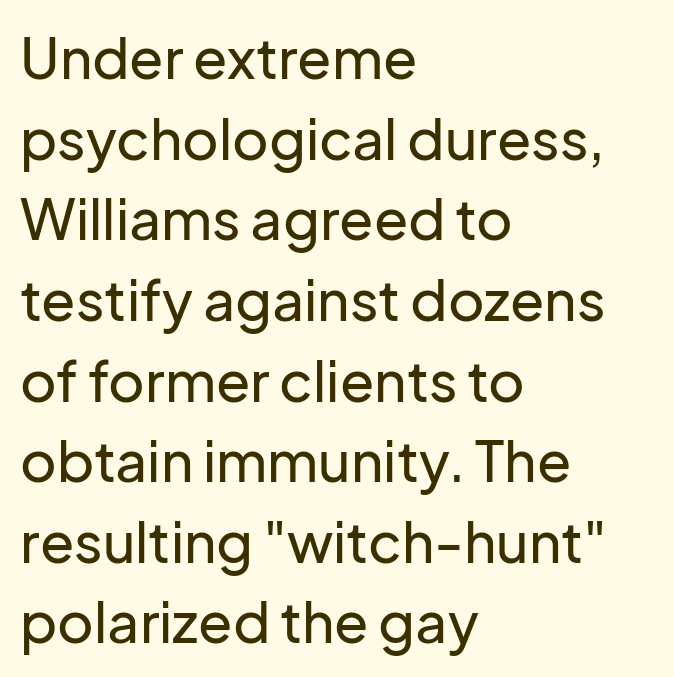
Quick note: underline off. When letters stand straight like this, we call the style roman or upright. Summary of vertical rhythm: regular, with standard interline spacing. The ragged edge is on the right, which tells us the setting is flush left. This rendering employs a face without finishing strokes, i.e., a sans-serif.
